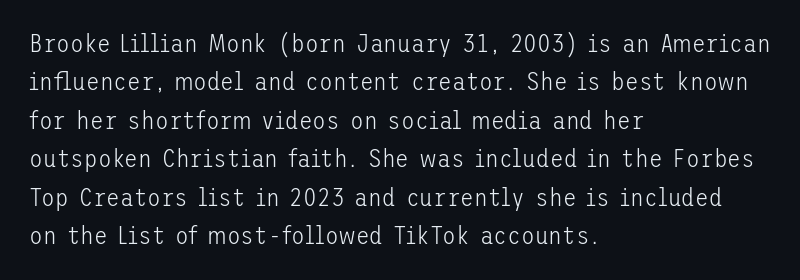
This sample uses an upright cut, with every glyph sitting square on the baseline. The string is rendered with underlining switched off. Tracking value appears to be zero — textbook default spacing. The lines in this sample share a left origin and differ only in where they stop. Vertical spacing — default.
